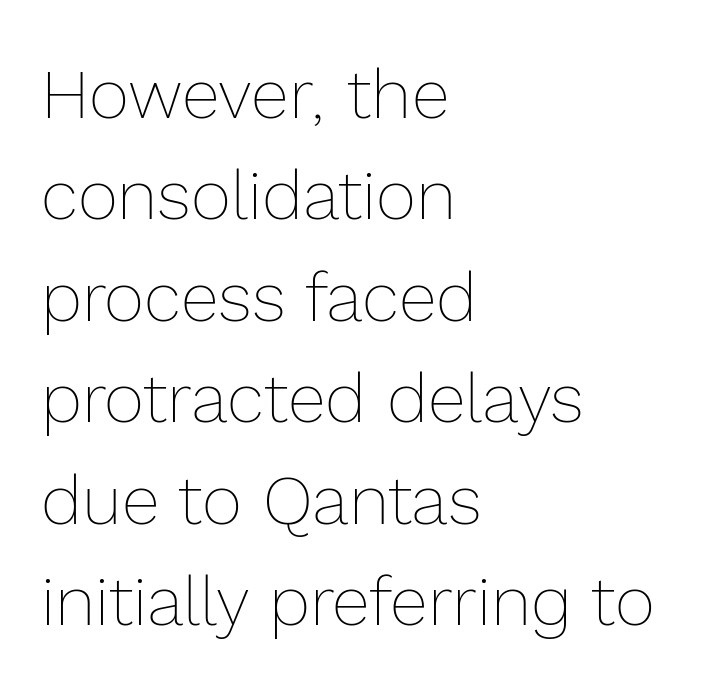
Q: Is the text bold? A: No.
Q: Is the text italic (slanted)? A: No, it is upright.
Q: Is the text underlined? A: No.
Q: How is the paragraph aligned? A: Left-aligned.
Q: Is the spacing between letters normal or unusually wide? A: Normal.
Q: Is the spacing between lines tight, normal or loose? A: Normal.
Q: Width (condensed, normal, or wide)? A: Normal.
Q: x-height? A: Medium.
Q: Monospaced? A: No.
